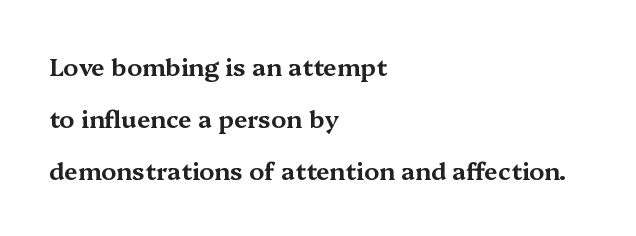
{"italic": "no", "underline": "no", "align": "left", "line_spacing": "loose", "line_spacing_ratio": 2.16, "letter_spacing": "normal", "letter_spacing_em": 0.0, "glyph_px": 24}
